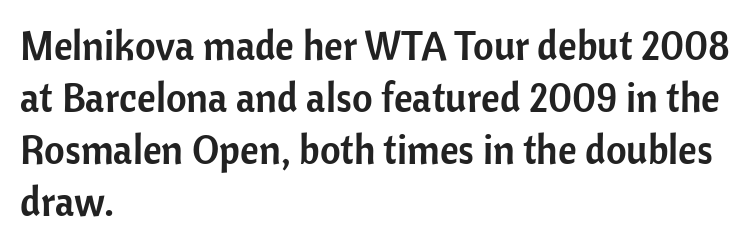
The passage shown is not underscored anywhere. Standard letterfit; no display-style spreading of the glyphs. Nope, no serifs anywhere on these letters. This block has exactly the height ordinary leading produces.
